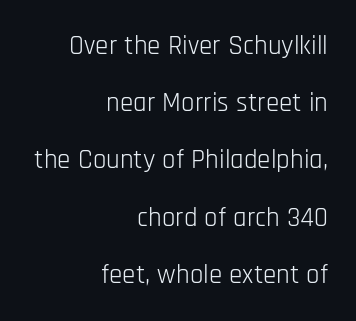
The image shows 27 px text type, upright; set right-aligned, loose line spacing (2.12x), normal letter spacing, not underlined.
